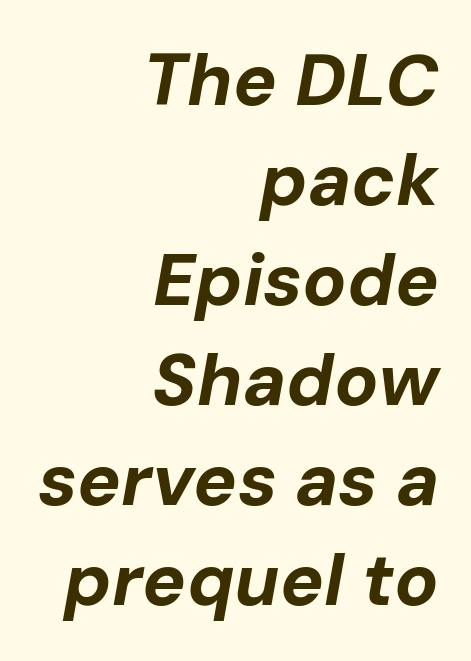
Alignment: flush right. Emphasis-style slanted type is in use. Vertical spacing — default. Students, this is bold: see how much ink each stroke carries. Short note: letters normally spaced. Unmarked baselines from the first word to the last.
